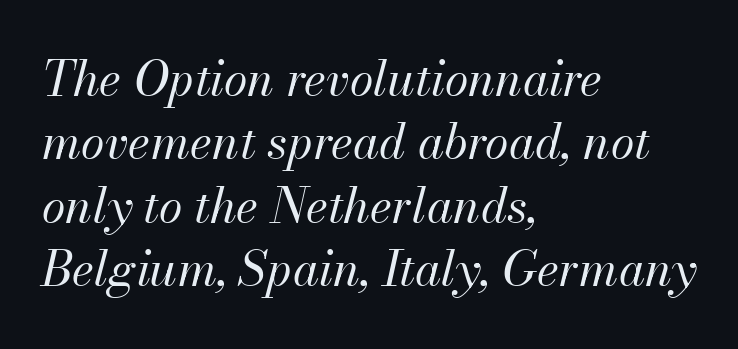
Yep, that's italic — everything's leaning. Regular leading. Is the stroke heavy? The answer is a plain regular-or-lighter. No extra tracking has been applied to these lines.
